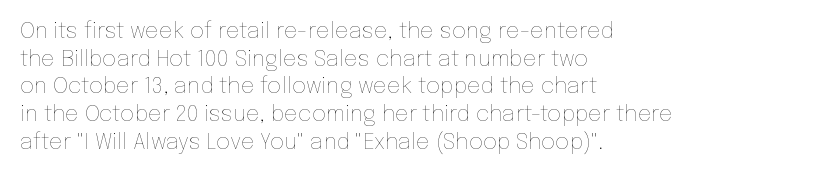
The typeface has the unassuming heft of standard copy or less. Vertical strokes here are truly vertical. A clean baseline with only descenders dipping below it. Default kerning and tracking; the words read as compact shapes.
